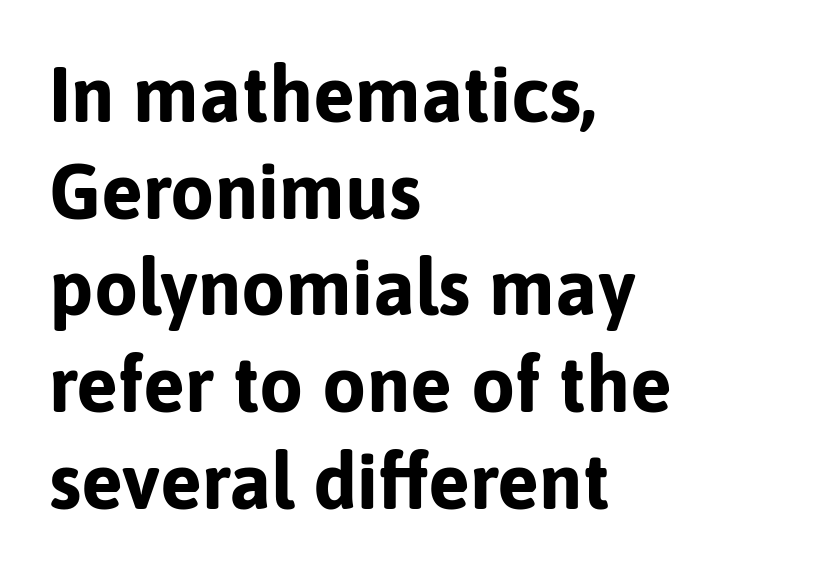
The image shows 78 px bold sans-serif type, upright; set left-aligned, line spacing 1.24x, normal letter spacing, not underlined; low stroke contrast and a medium x-height.
